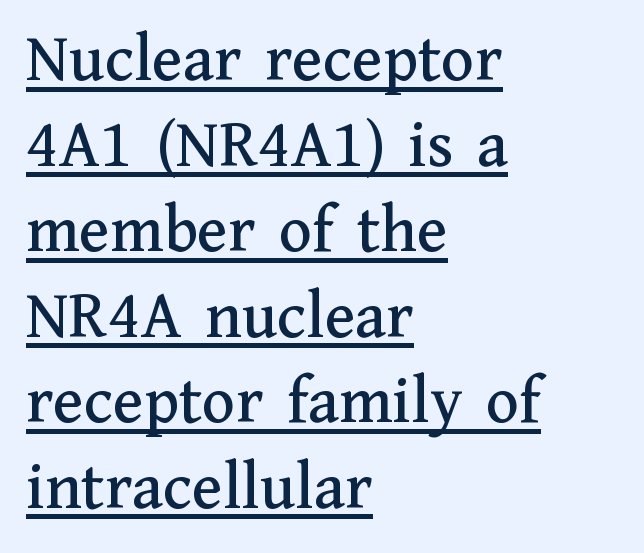
Ascenders rise straight up at ninety degrees. Examine the stroke ends and you'll spot serifs. Does the copy run flush right? No — it runs flush left. Check the space under the baseline: a stroke is drawn there.
